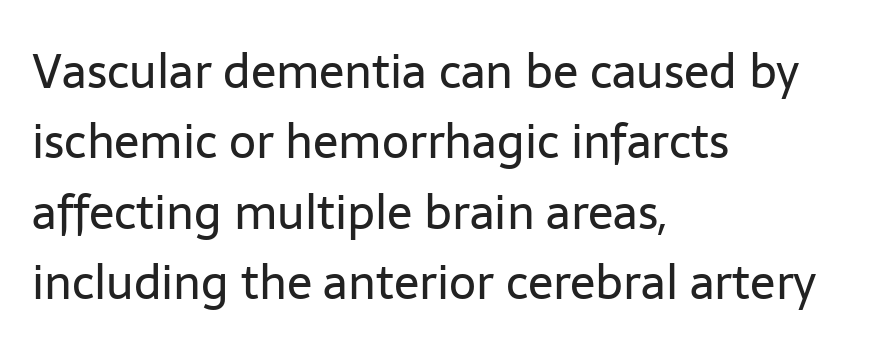
{"serif": "no", "italic": "no", "bold": "no", "weight": "regular", "width": "normal", "stroke_contrast": "low", "x_height": "medium", "monospaced": "no", "underline": "no", "align": "left", "line_spacing": "normal", "line_spacing_ratio": 1.5, "letter_spacing": "normal", "letter_spacing_em": 0.0, "glyph_px": 47}
